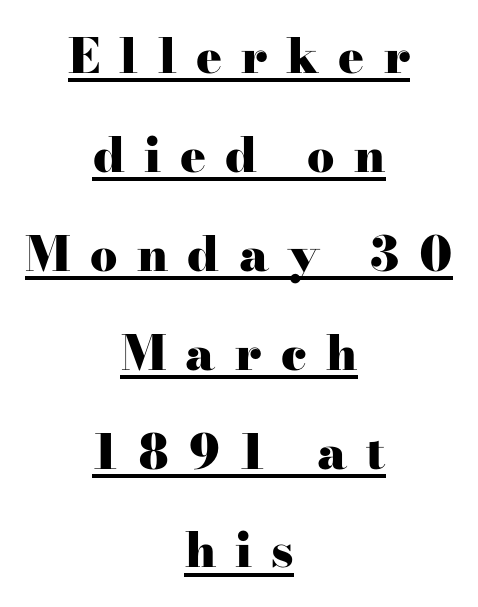
Q: Is the text bold? A: Yes.
Q: Is the text italic (slanted)? A: No, it is upright.
Q: Is the typeface a serif or a sans-serif typeface? A: Serif.
Q: Is the text underlined? A: Yes.
Q: How is the paragraph aligned? A: Centered.
Q: Is the spacing between letters normal or unusually wide? A: Unusually wide.
Q: Is the spacing between lines tight, normal or loose? A: Loose.
Q: Width (condensed, normal, or wide)? A: Wide.
Q: Stroke contrast? A: High.
Q: x-height? A: Small.
Q: Monospaced? A: No.
